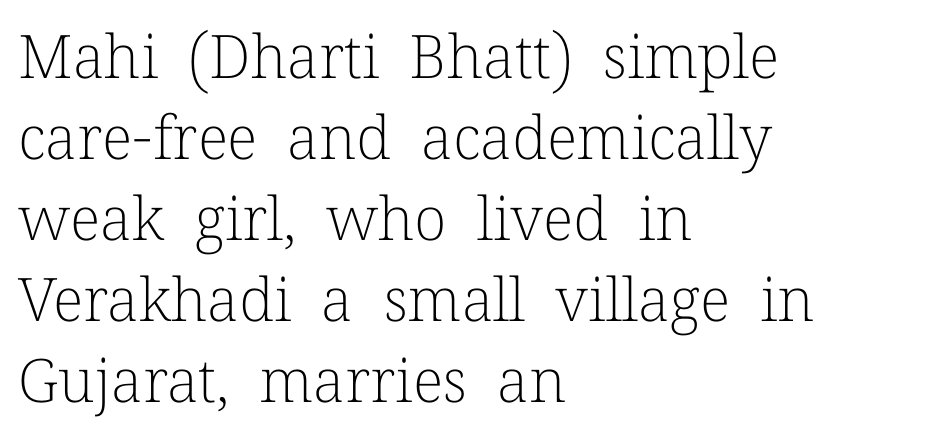
Q: Is the text bold? A: No.
Q: Is the text italic (slanted)? A: No, it is upright.
Q: Is the typeface a serif or a sans-serif typeface? A: Serif.
Q: Is the text underlined? A: No.
Q: How is the paragraph aligned? A: Left-aligned.
Q: Is the spacing between letters normal or unusually wide? A: Normal.
Q: Is the spacing between lines tight, normal or loose? A: Normal.
Q: Width (condensed, normal, or wide)? A: Normal.
Q: Stroke contrast? A: Low.
Q: x-height? A: Medium.
Q: Monospaced? A: No.
